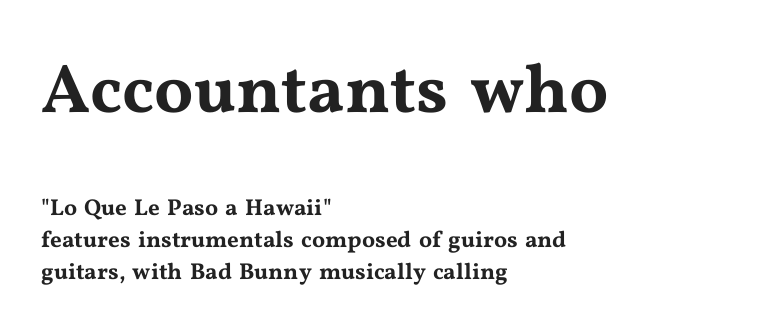
The image shows 69 px wide serif type, upright; set left-aligned, normal line spacing (1.38x), normal letter spacing, not underlined; the first (top) block is 3.0x larger; medium stroke contrast and a medium x-height.
